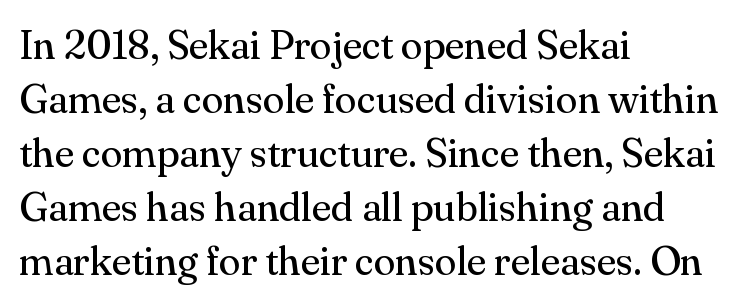
Q: Is the text bold? A: No.
Q: Is the text italic (slanted)? A: No, it is upright.
Q: Is the typeface a serif or a sans-serif typeface? A: Serif.
Q: Is the text underlined? A: No.
Q: How is the paragraph aligned? A: Left-aligned.
Q: Is the spacing between letters normal or unusually wide? A: Normal.
Q: Is the spacing between lines tight, normal or loose? A: Normal.
Q: Width (condensed, normal, or wide)? A: Normal.
Q: Stroke contrast? A: Medium.
Q: x-height? A: Small.
Q: Monospaced? A: No.
